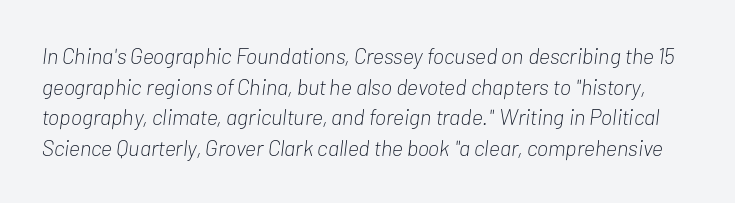
Q: Is the text bold? A: No.
Q: Is the text italic (slanted)? A: Yes, it leans right by about 7 degrees.
Q: Is the text underlined? A: No.
Q: Is the spacing between letters normal or unusually wide? A: Normal.
Q: Is the spacing between lines tight, normal or loose? A: Normal.
